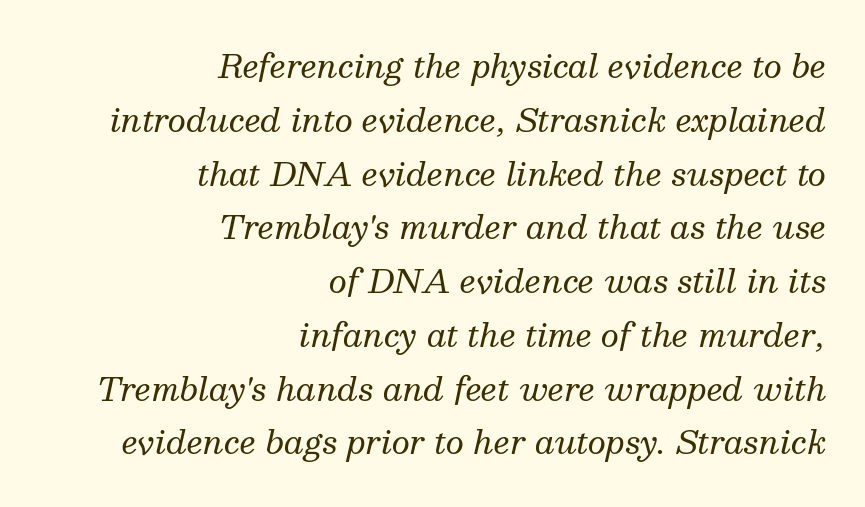
Baseline-to-baseline distance is the conventional proportion of letter height. Here the glyphs are tracked normally, forming tight word shapes. Unlike a clean sans, this face finishes its strokes with serifs. The axis of the letterforms is tilted away from vertical.
